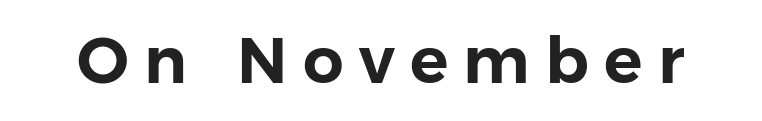
Q: Is the text italic (slanted)? A: No, it is upright.
Q: Is the typeface a serif or a sans-serif typeface? A: Sans-serif.
Q: Is the text underlined? A: No.
Q: Is the spacing between letters normal or unusually wide? A: Unusually wide.
Q: Width (condensed, normal, or wide)? A: Normal.
Q: Stroke contrast? A: Low.
Q: x-height? A: Medium.
Q: Monospaced? A: No.
